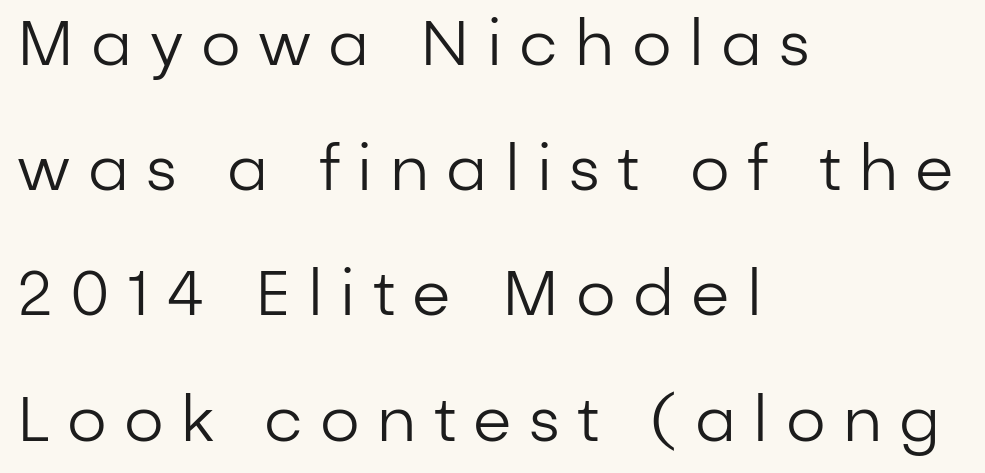
Q: Is the text bold? A: No.
Q: Is the text italic (slanted)? A: No, it is upright.
Q: Is the typeface a serif or a sans-serif typeface? A: Sans-serif.
Q: Is the text underlined? A: No.
Q: How is the paragraph aligned? A: Left-aligned.
Q: Is the spacing between letters normal or unusually wide? A: Unusually wide.
Q: Is the spacing between lines tight, normal or loose? A: Loose.
Q: Width (condensed, normal, or wide)? A: Normal.
Q: Stroke contrast? A: Low.
Q: x-height? A: Medium.
Q: Monospaced? A: No.
